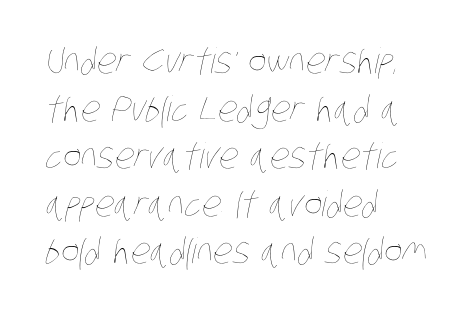
The tracking reads as untouched default to a designer's eye. Ink coverage per letter is moderate at most. The words here are not underlined. How would I describe the line gaps? Plain and ordinary. Left-aligned paragraph, ragged on the right. Spacing verdict: proportional, widths tailored to each character.
